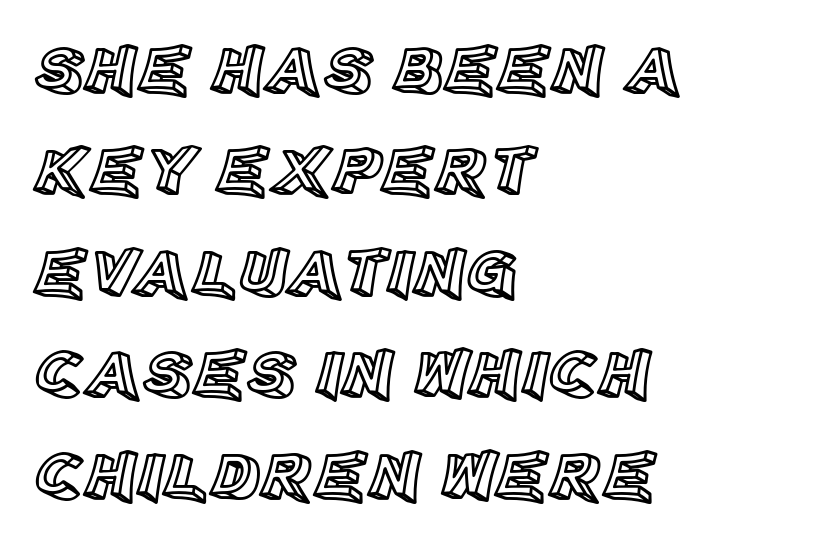
Notice how descenders clear the ascenders below comfortably — that's standard leading. Each letter keeps its own natural width here, so spacing adapts to shape. Descenders hang freely into open space.
